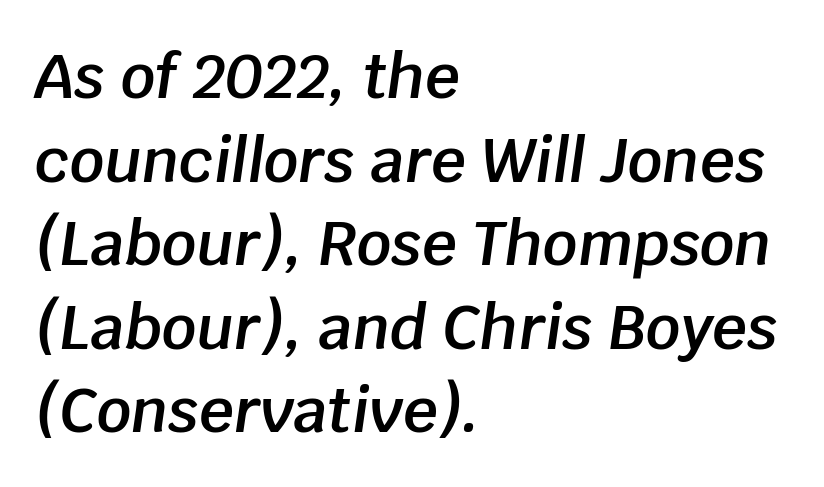
{"italic": "yes", "lean": "right", "slant_degrees": 8, "bold": "semi", "weight": "semibold", "width": "normal", "stroke_contrast": "low", "x_height": "large", "monospaced": "no", "underline": "no", "align": "left", "line_spacing": "normal", "line_spacing_ratio": 1.37, "letter_spacing": "normal", "letter_spacing_em": 0.0, "glyph_px": 61}
